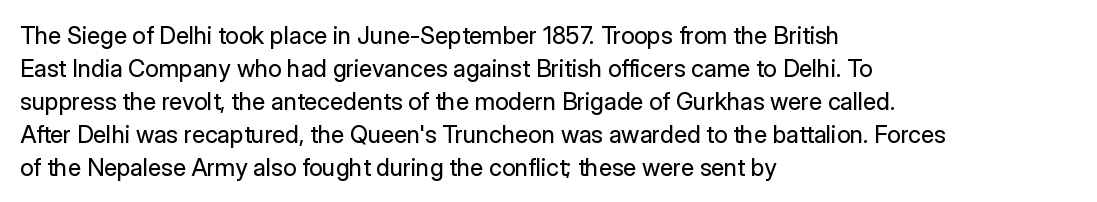
{"italic": "no", "bold": "no", "underline": "no", "align": "left", "line_spacing": "normal", "line_spacing_ratio": 1.37, "letter_spacing": "normal", "letter_spacing_em": 0.0, "glyph_px": 24}
